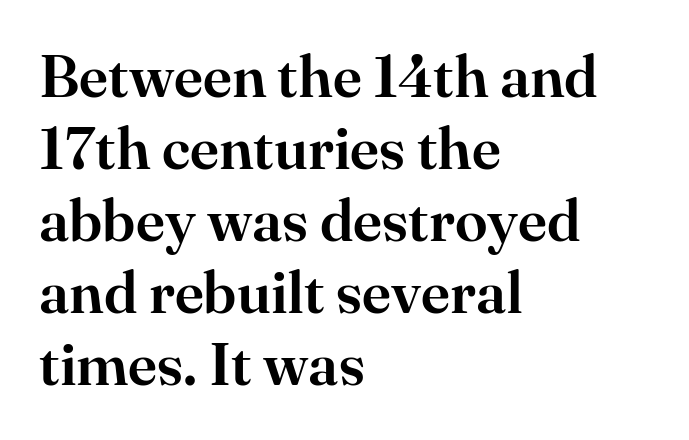
The letters advance in unequal steps, a hallmark of proportional type. The passage is arranged the way most books set body copy — flush left. It's the straight-up-and-down kind of type. Spacing between characters is what you'd get straight out of the box. Honestly, there is no underline to notice here at all. Is this a sans? No — the strokes have serifs.
